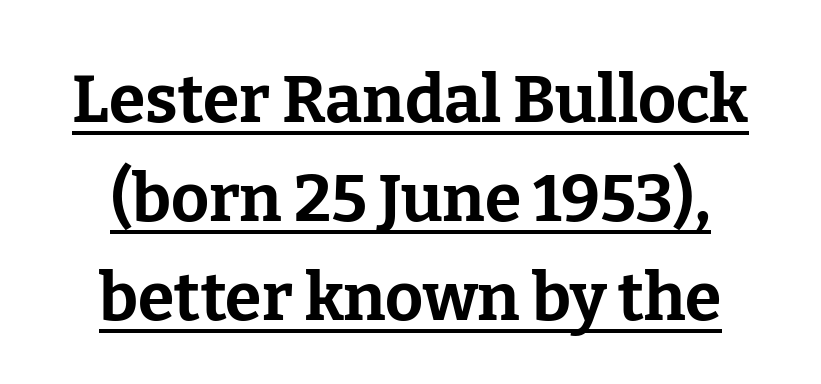
The image shows 66 px bold serif type, upright; set centered, normal line spacing (1.5x), normal letter spacing, underlined; low stroke contrast and a medium x-height.
